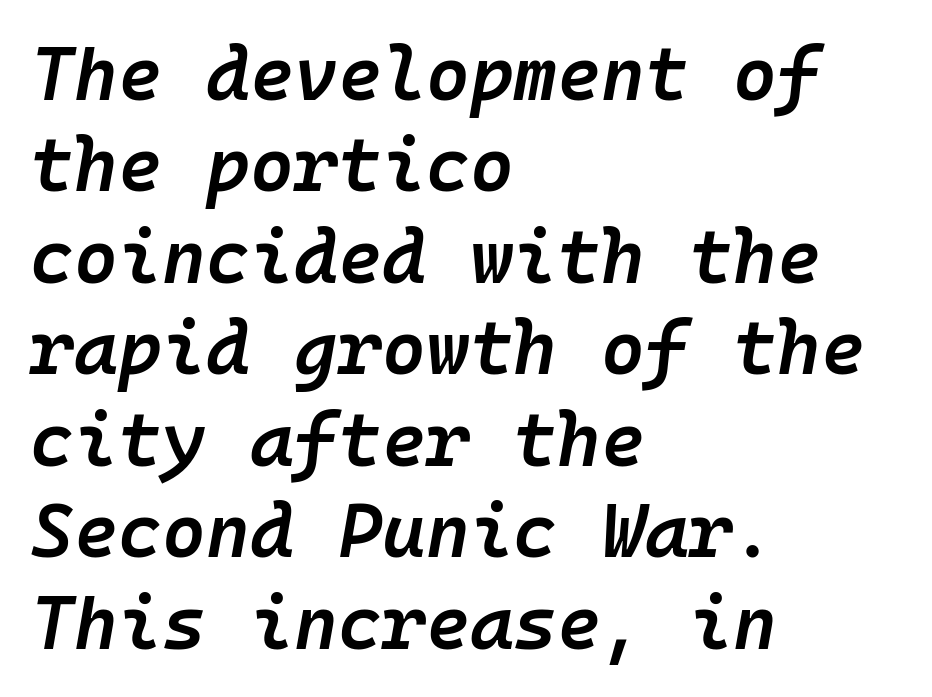
{"italic": "yes", "lean": "right", "slant_degrees": 10, "bold": "semi", "weight": "semibold", "width": "normal", "stroke_contrast": "low", "x_height": "medium", "monospaced": "yes", "underline": "no", "align": "left", "line_spacing_ratio": 1.22, "letter_spacing": "normal", "letter_spacing_em": 0.0, "glyph_px": 75}
